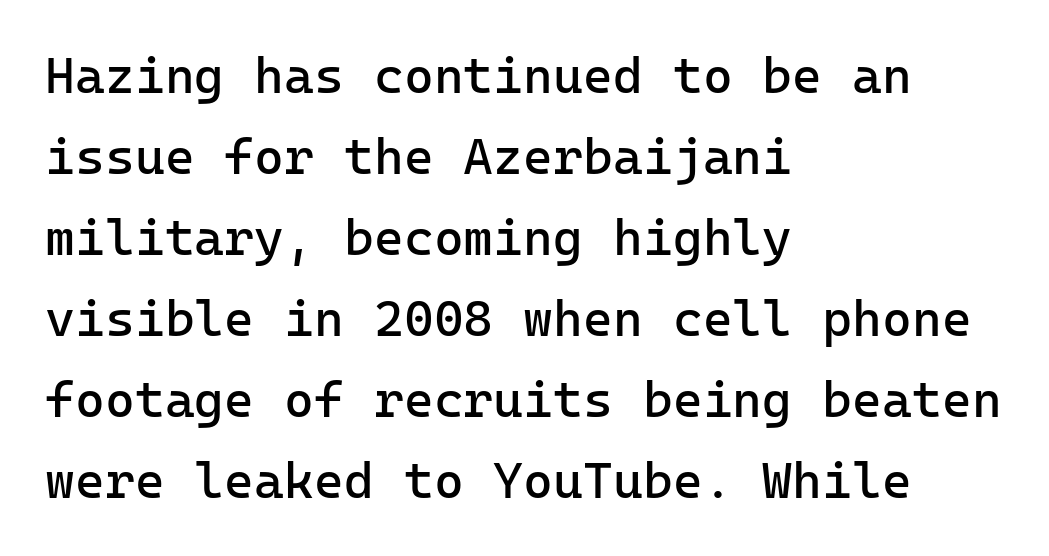
The image shows 51 px regular-weight sans-serif type, upright; set left-aligned, normal line spacing (1.59x), normal letter spacing, not underlined; low stroke contrast and a medium x-height.
